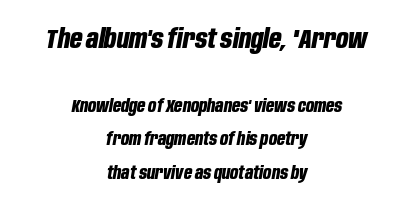
The passage shown is emphatically bold. Slanted lettering throughout. Any mark beneath the type? The region is blank. Glyph-to-glyph distance matches everyday printed text. You get the large type first, then a drop to smaller type. Neither beginnings nor endings align; midpoints do.
